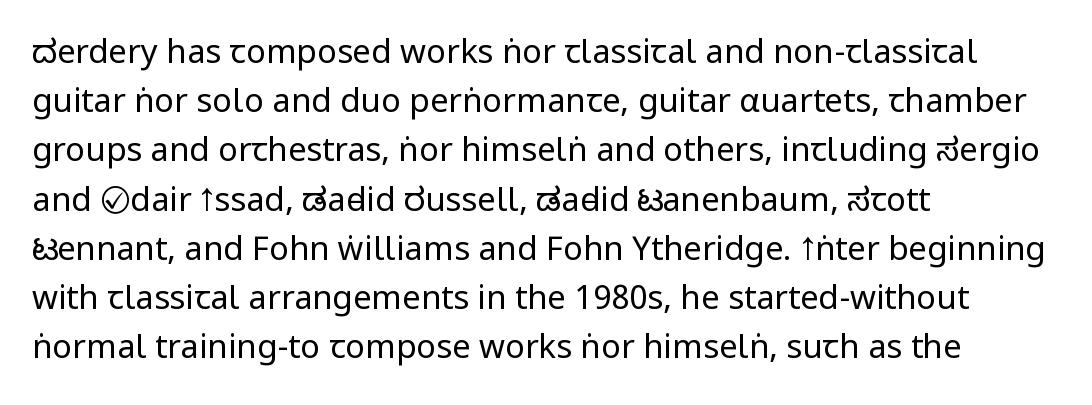
{"serif": "no", "italic": "no", "bold": "no", "weight": "regular", "width": "condensed", "stroke_contrast": "low", "x_height": "large", "monospaced": "no", "underline": "no", "align": "left", "line_spacing": "normal", "line_spacing_ratio": 1.49, "letter_spacing": "normal", "letter_spacing_em": 0.0, "glyph_px": 33}
